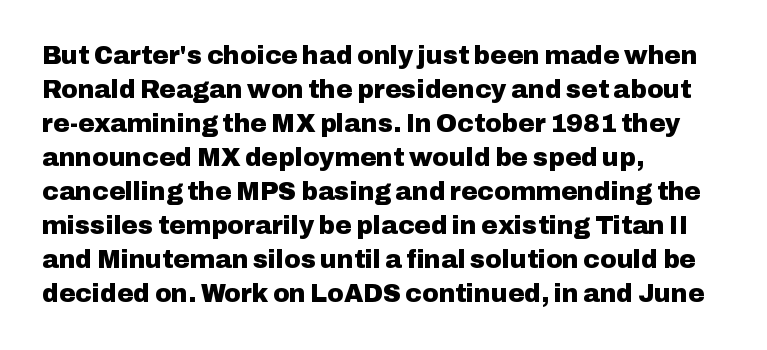
Just letters on the line, the space beneath them empty. No italicization has been applied; the sample stays upright. The rows are spaced the way most documents space them. The glyphs have the mass of a bold cut. Look at the tracking — it's just the regular setting, nothing added. Each line starts at the same left margin while the right side varies.
